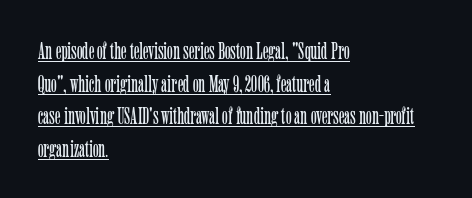
Q: Is the text bold? A: No.
Q: Is the text italic (slanted)? A: No, it is upright.
Q: Is the text underlined? A: Yes.
Q: How is the paragraph aligned? A: Left-aligned.
Q: Is the spacing between letters normal or unusually wide? A: Normal.
Q: Is the spacing between lines tight, normal or loose? A: Normal.
